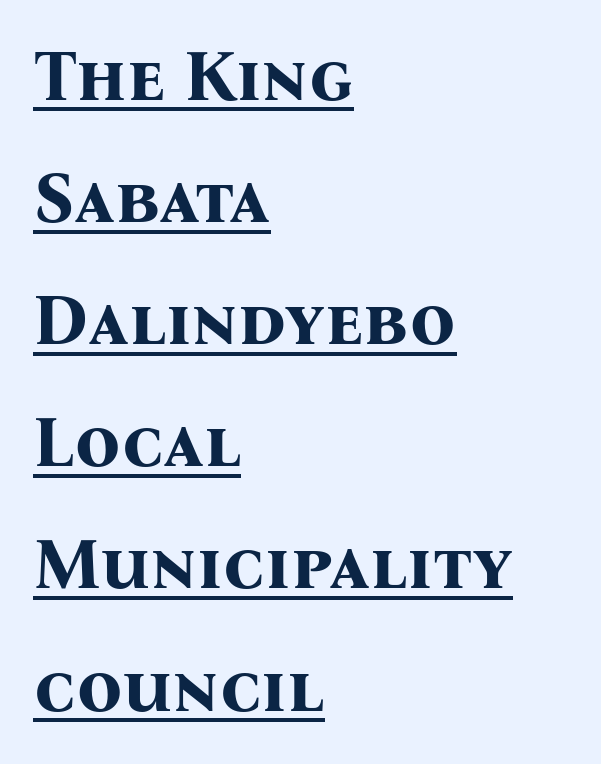
{"serif": "yes", "italic": "no", "bold": "yes", "weight": "bold", "width": "normal", "stroke_contrast": "medium", "x_height": "medium", "monospaced": "no", "underline": "yes", "align": "left", "line_spacing_ratio": 1.72, "letter_spacing": "normal", "letter_spacing_em": 0.0, "glyph_px": 71}
